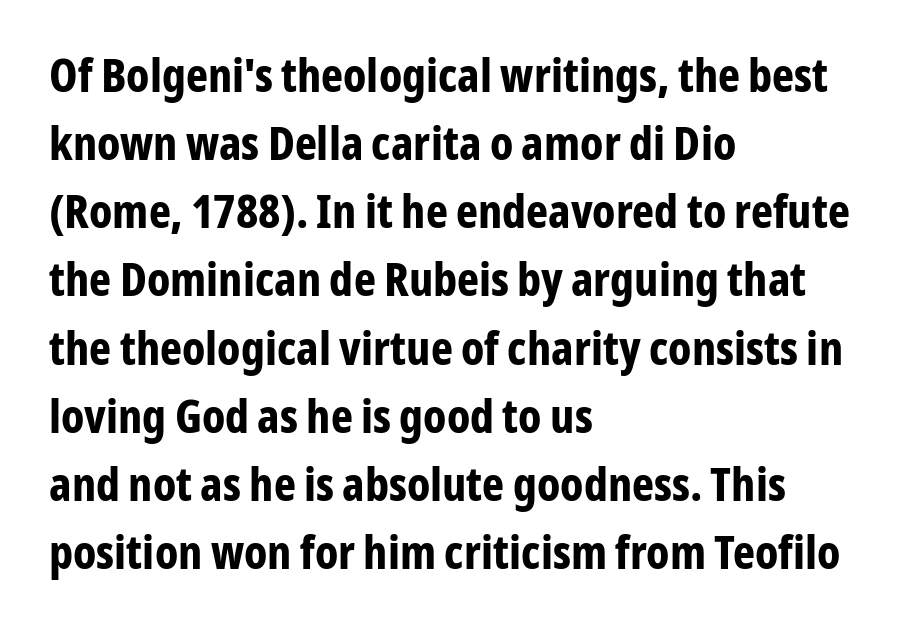
Q: Is the text bold? A: Yes.
Q: Is the text italic (slanted)? A: No, it is upright.
Q: Is the typeface a serif or a sans-serif typeface? A: Sans-serif.
Q: Is the text underlined? A: No.
Q: How is the paragraph aligned? A: Left-aligned.
Q: Is the spacing between letters normal or unusually wide? A: Normal.
Q: Is the spacing between lines tight, normal or loose? A: Normal.
Q: Width (condensed, normal, or wide)? A: Condensed.
Q: Stroke contrast? A: Low.
Q: x-height? A: Medium.
Q: Monospaced? A: No.
